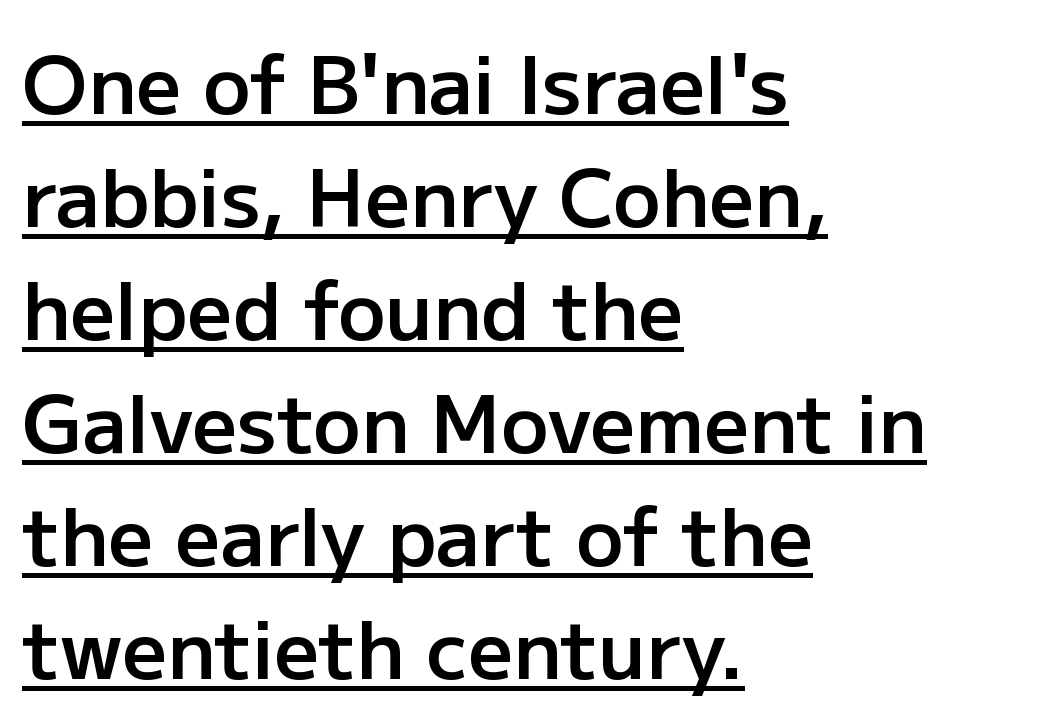
{"serif": "no", "italic": "no", "bold": "semi", "weight": "semibold", "width": "normal", "stroke_contrast": "low", "x_height": "medium", "monospaced": "no", "underline": "yes", "align": "left", "line_spacing": "normal", "line_spacing_ratio": 1.43, "letter_spacing": "normal", "letter_spacing_em": 0.0, "glyph_px": 79}
